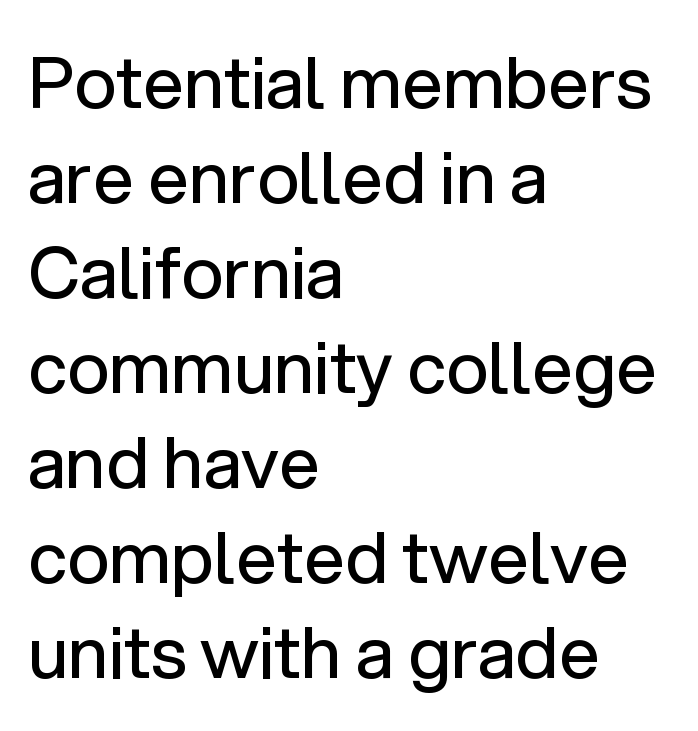
{"serif": "no", "italic": "no", "bold": "no", "weight": "regular", "width": "normal", "stroke_contrast": "low", "x_height": "medium", "monospaced": "no", "underline": "no", "align": "left", "line_spacing": "normal", "line_spacing_ratio": 1.32, "letter_spacing": "normal", "letter_spacing_em": 0.0, "glyph_px": 72}
